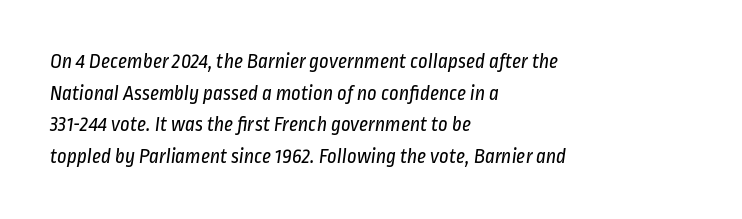
Q: Is the text bold? A: No.
Q: Is the text underlined? A: No.
Q: How is the paragraph aligned? A: Left-aligned.
Q: Is the spacing between letters normal or unusually wide? A: Normal.
Q: Is the spacing between lines tight, normal or loose? A: Normal.
